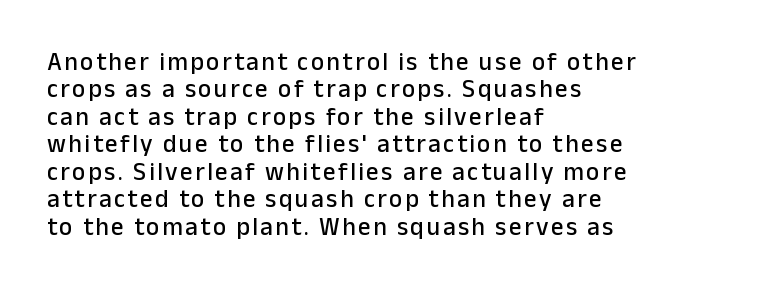
The image shows 25 px text type, upright; set left-aligned, tight line spacing (1.1x), not underlined.
